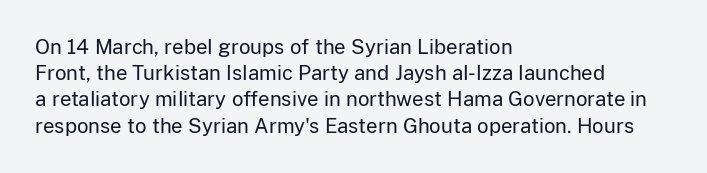
No chunkiness to these letters — they're not bold. Alignment: flush left. Do the letters lean? They stand straight. Horizontal bands of white between lines are of average thickness. Has an underline been added? It has not. Is the letter spacing exaggerated? No — it looks like the ordinary default.
